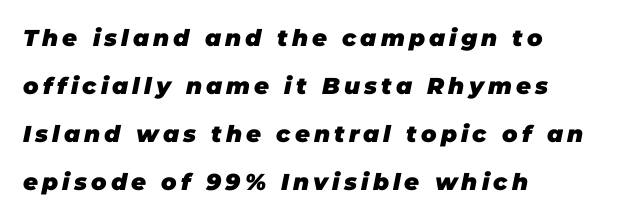
Layout note: lines flush left. Glance below the letters and you will spot only blank space. These lines stand farther apart than default settings would place them. The rendering applies a slant to the glyphs. Look at the stroke-to-counter ratio: heavy, a bold.
